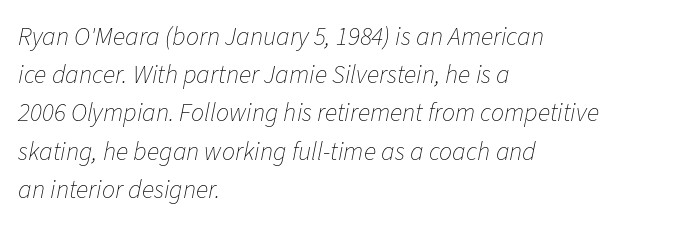
{"italic": "yes", "lean": "right", "slant_degrees": 11, "bold": "no", "underline": "no", "align": "left", "line_spacing": "normal", "line_spacing_ratio": 1.47, "letter_spacing": "normal", "letter_spacing_em": 0.0, "glyph_px": 26}
